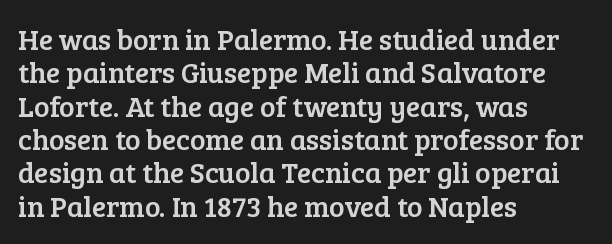
The glyphs in this specimen are seriffed. When letters stand straight like this, we call the style roman or upright. The glyphs are unaccompanied by any horizontal stroke below them. Proportional: the letters do not fall into vertical columns.
